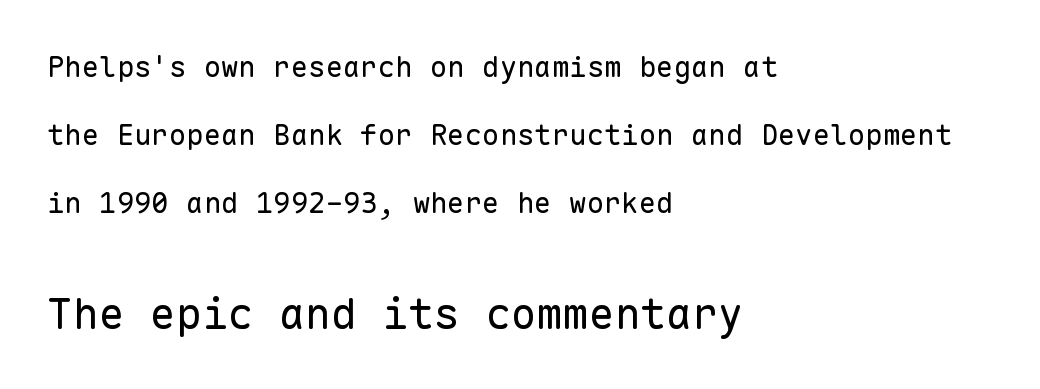
The image shows 43 px regular-weight sans-serif type, upright, monospaced; set left-aligned, loose line spacing (2.34x), normal letter spacing, not underlined; the second (bottom) block is 1.48x larger; low stroke contrast and a medium x-height.
